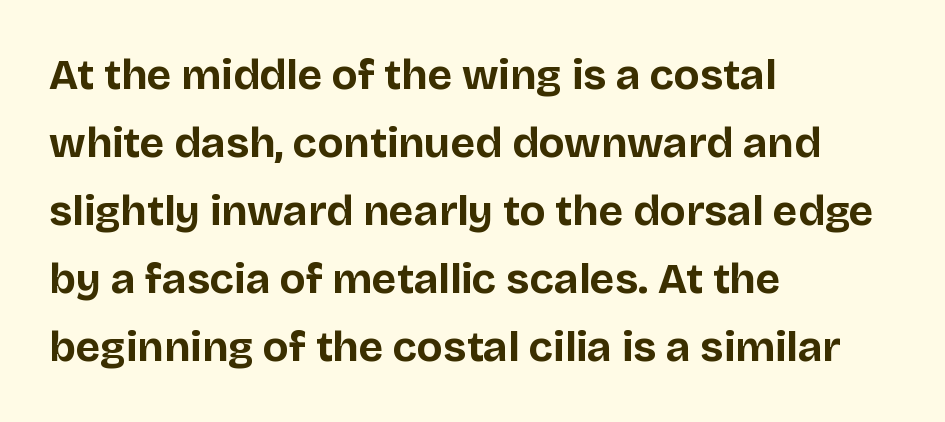
Notice how descenders clear the ascenders below comfortably — that's standard leading. The axis of the letterforms is exactly vertical. One-word summary of the alignment: left. Clear beneath every line of the passage. Looks like regular typesetting: each glyph gets only the width it needs.
